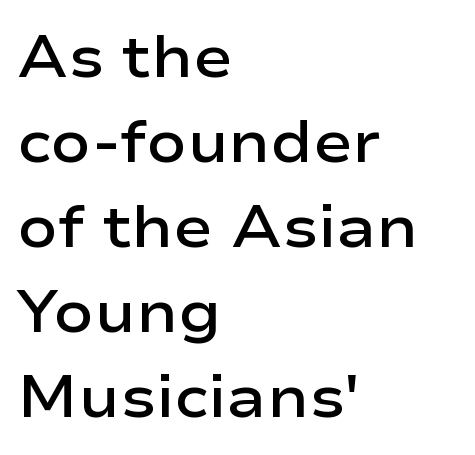
Vertically, the passage feels balanced, rows spaced as you'd expect. To sum up the face: it is a sans, with no serifs. A somewhat darkened texture: the type is semibold rather than bold. Here the designer chose a conventional face with non-uniform glyph widths. The letters stand straight up with perfectly vertical stems.
